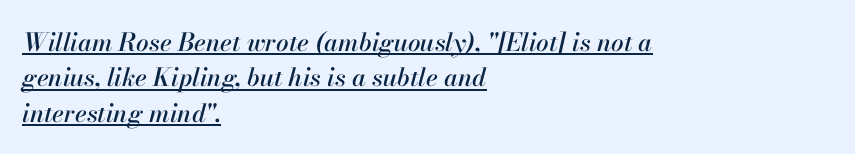
Q: Is the text italic (slanted)? A: Yes, it leans right by about 13 degrees.
Q: Is the text underlined? A: Yes.
Q: How is the paragraph aligned? A: Left-aligned.
Q: Is the spacing between letters normal or unusually wide? A: Normal.
Q: Is the spacing between lines tight, normal or loose? A: Normal.
